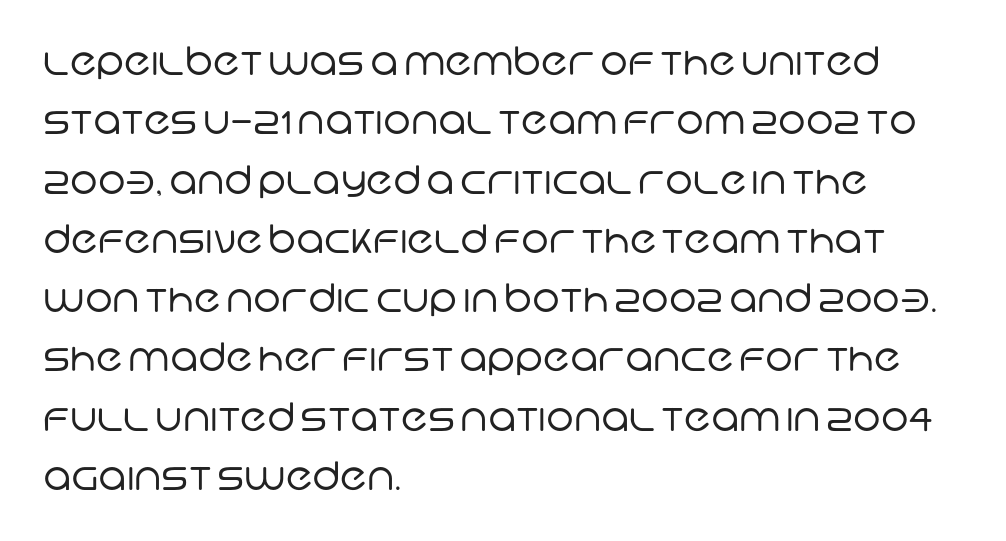
Does the type have serifs? No, each stem ends abruptly. Lines of text with bare space underneath. Line spacing here is normal. Compared with typical body copy, the letter spacing here is the same. These lines are rendered in a variable-pitch font.
